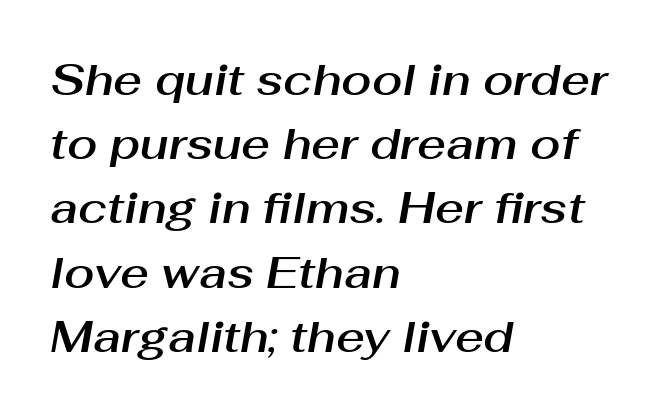
Q: Is the text italic (slanted)? A: Yes, it leans right by about 10 degrees.
Q: Is the text underlined? A: No.
Q: How is the paragraph aligned? A: Left-aligned.
Q: Is the spacing between letters normal or unusually wide? A: Normal.
Q: Is the spacing between lines tight, normal or loose? A: Normal.
Q: Width (condensed, normal, or wide)? A: Normal.
Q: Stroke contrast? A: Medium.
Q: x-height? A: Medium.
Q: Monospaced? A: No.
